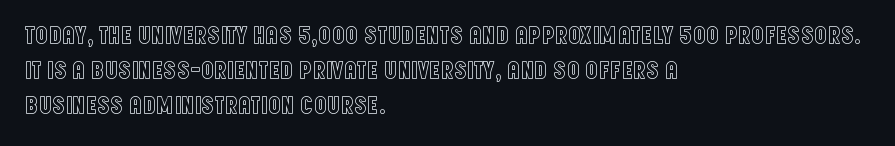
The rendering uses a moderate line-height, typical for paragraphs. A typesetter would call this zero additional tracking. Teacher's note: observe the even left margin — that is flush-left alignment. The string is rendered with underlining switched off. Posture: straight, roman, zero tilt.
